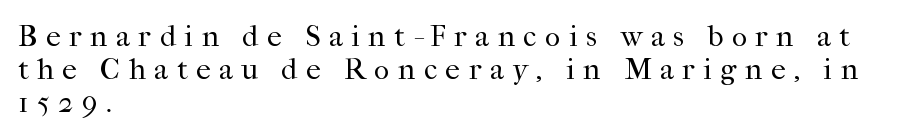
{"serif": "yes", "italic": "no", "bold": "no", "weight": "regular", "width": "normal", "stroke_contrast": "high", "x_height": "medium", "monospaced": "no", "underline": "no", "align": "left", "line_spacing": "tight", "line_spacing_ratio": 1.1, "letter_spacing": "wide", "letter_spacing_em": 0.28, "glyph_px": 30}
